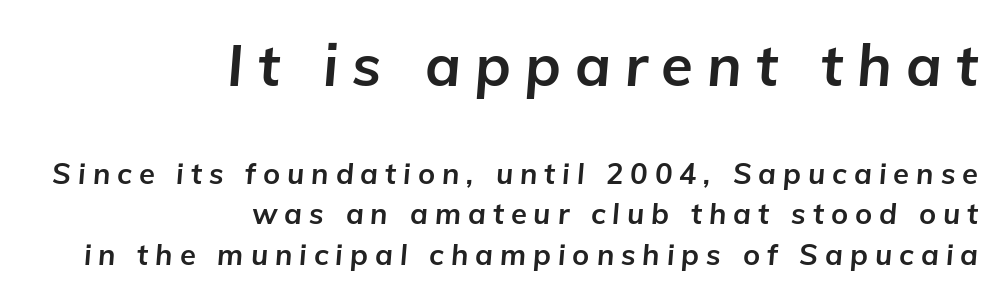
Q: Is the text bold? A: Yes.
Q: Is the text italic (slanted)? A: Yes, it leans right by about 5 degrees.
Q: Is the text underlined? A: No.
Q: How is the paragraph aligned? A: Right-aligned.
Q: Is the spacing between letters normal or unusually wide? A: Unusually wide.
Q: Is the spacing between lines tight, normal or loose? A: Normal.
Q: Which block of text is set in a larger size, the first (top) or the second (bottom)? A: The first (top) one.
Q: Width (condensed, normal, or wide)? A: Normal.
Q: Stroke contrast? A: Low.
Q: x-height? A: Medium.
Q: Monospaced? A: No.
